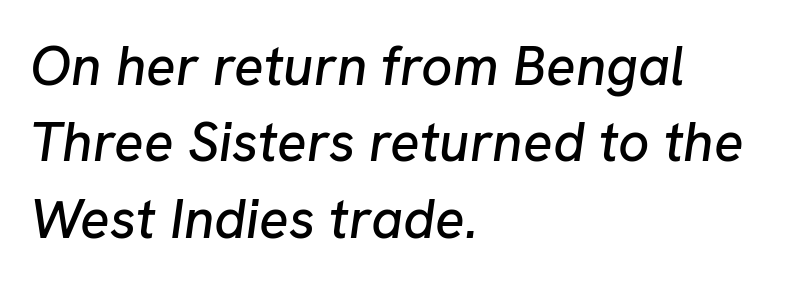
Q: Is the text italic (slanted)? A: Yes, it leans right by about 8 degrees.
Q: Is the text underlined? A: No.
Q: How is the paragraph aligned? A: Left-aligned.
Q: Is the spacing between letters normal or unusually wide? A: Normal.
Q: Is the spacing between lines tight, normal or loose? A: Normal.
Q: Width (condensed, normal, or wide)? A: Normal.
Q: Stroke contrast? A: Low.
Q: x-height? A: Medium.
Q: Monospaced? A: No.
